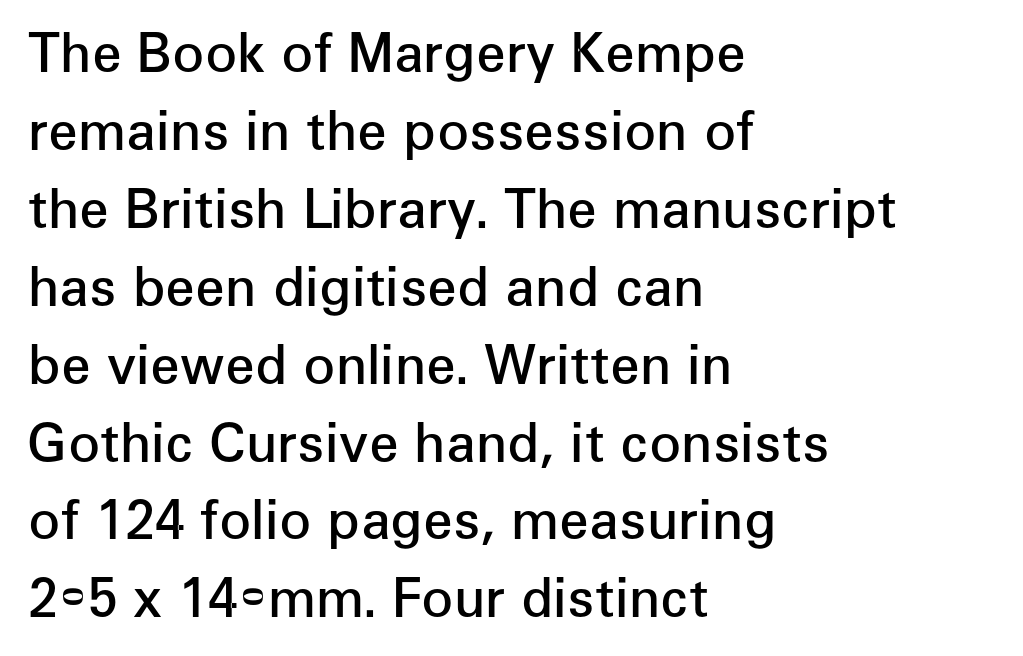
Descenders hang freely into open space. The rendering uses a semibold face; strokes are thickened but not to full bold. Posture: straight, roman, zero tilt. Vertically, the passage feels balanced, rows spaced as you'd expect. You can tell from the bare stems that sans-serif type was used.
